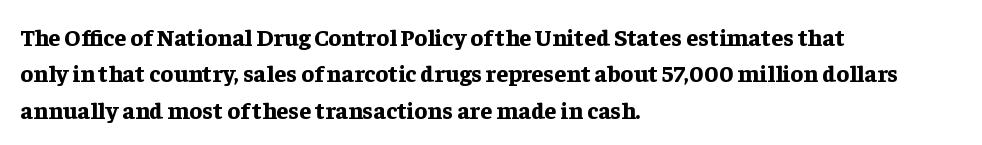
The designer left line spacing at the default. The horizontal fit of the characters is conventional and even. The specimen reads as upright at a glance. The passage shown is not underscored anywhere. The letters are bold, with thick, heavy strokes.
